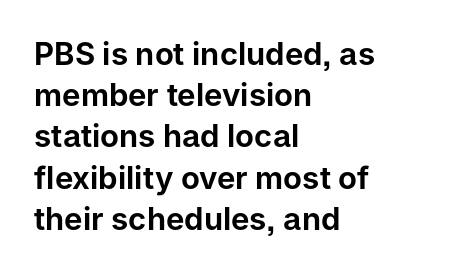
Is there any slant? The stems are plumb. What's the leading like? Ordinary, nothing unusual. Think of a printed novel: that variable character pitch is what you see here. There is no visible air inserted between adjacent glyphs. Font category for this specimen: sans-serif.
